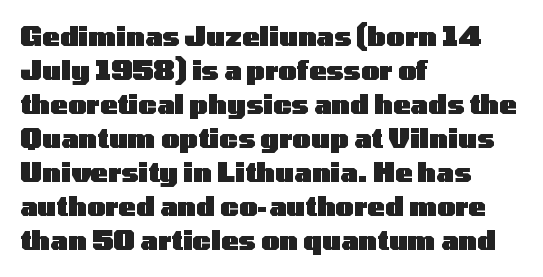
{"italic": "no", "bold": "yes", "underline": "no", "align": "left", "line_spacing": "normal", "line_spacing_ratio": 1.31, "letter_spacing": "normal", "letter_spacing_em": 0.0, "glyph_px": 26}
